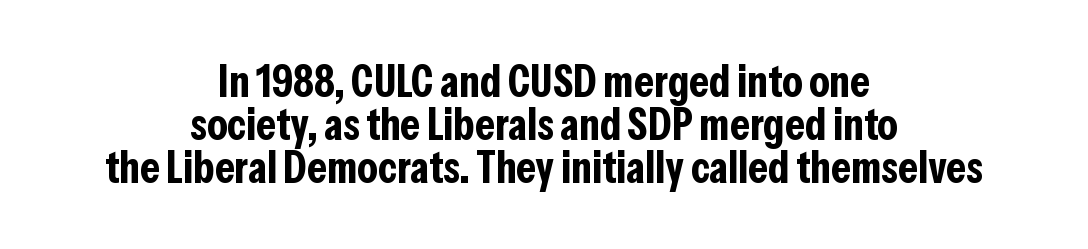
Students, note that the glyphs here touch the page at normal intervals. The specimen reads as upright at a glance. How heavy is the stroke? Heavy — this is a bold. Casual observation: everything's sitting right in the middle.
